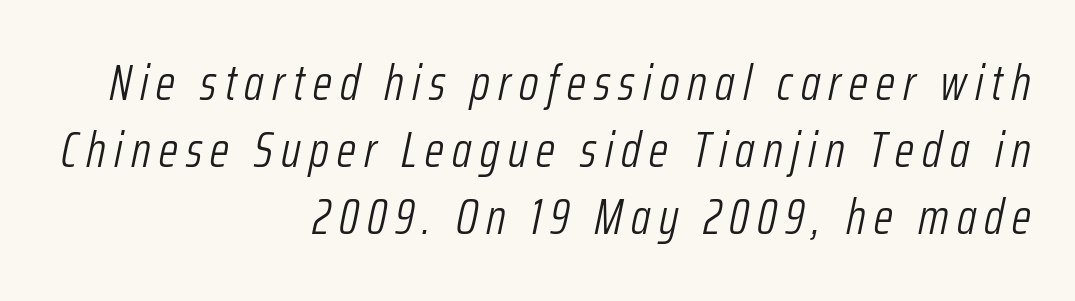
The leading is moderate, giving the passage an even texture. Just letters on the line, the space beneath them empty. The letters advance in unequal steps, a hallmark of proportional type. The strokes carry an ordinary text weight at most. Line ends are locked; line starts wander. The axis of the letterforms is tilted away from vertical.
